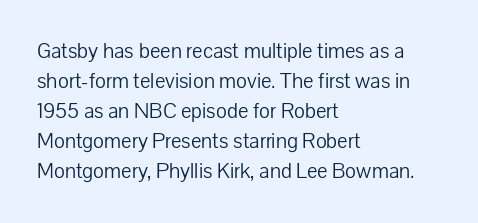
The image shows 22 px text type, upright; set left-aligned, normal line spacing (1.36x), normal letter spacing, not underlined.
